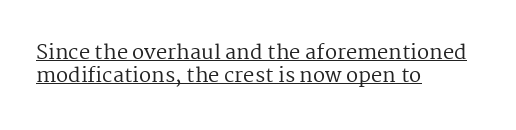
{"italic": "no", "bold": "no", "underline": "yes", "align": "left", "line_spacing": "tight", "line_spacing_ratio": 1.15, "letter_spacing": "normal", "letter_spacing_em": 0.0, "glyph_px": 20}
